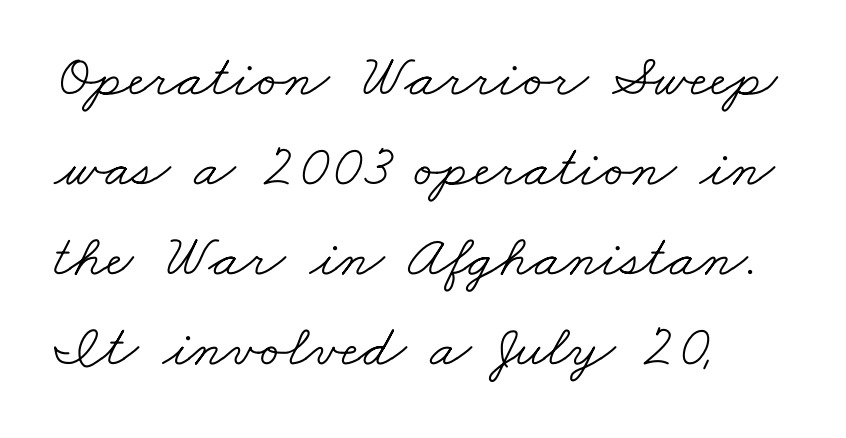
{"serif": "yes", "bold": "no", "weight": "light", "width": "wide", "stroke_contrast": "low", "x_height": "small", "monospaced": "no", "underline": "no", "align": "left", "line_spacing": "normal", "line_spacing_ratio": 1.5, "letter_spacing": "normal", "letter_spacing_em": 0.0, "glyph_px": 60}
